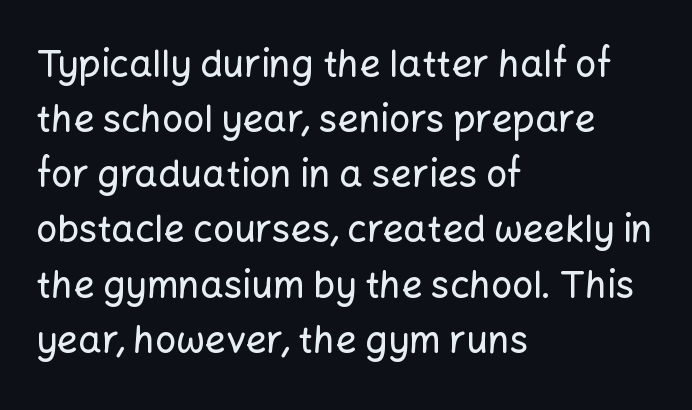
The image shows 37 px sans-serif type, upright; set left-aligned, normal line spacing (1.49x), normal letter spacing, not underlined; low stroke contrast and a medium x-height.
